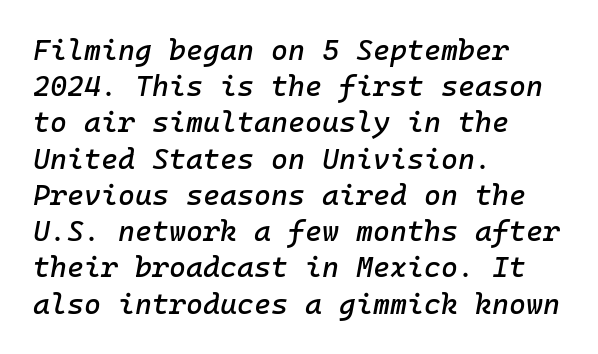
{"italic": "yes", "lean": "right", "slant_degrees": 10, "width": "normal", "stroke_contrast": "low", "x_height": "medium", "underline": "no", "align": "left", "line_spacing": "normal", "line_spacing_ratio": 1.25, "letter_spacing": "normal", "letter_spacing_em": 0.0, "glyph_px": 29}
